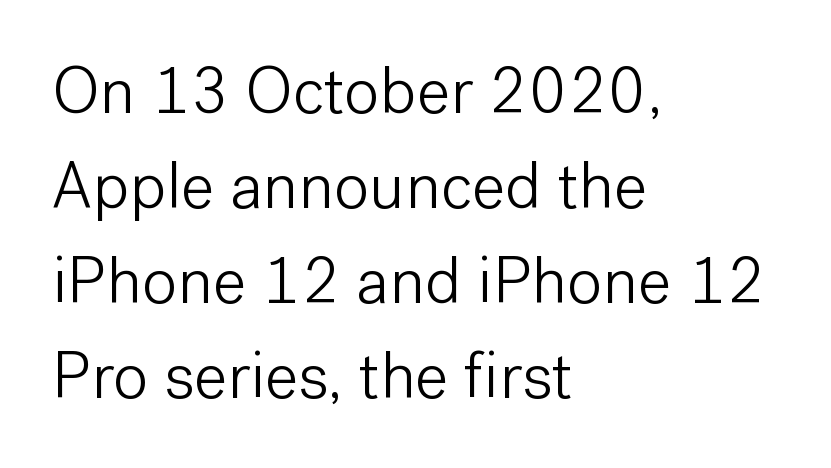
{"serif": "no", "italic": "no", "bold": "no", "weight": "light", "width": "normal", "stroke_contrast": "low", "x_height": "medium", "monospaced": "no", "underline": "no", "align": "left", "line_spacing": "normal", "line_spacing_ratio": 1.44, "letter_spacing": "normal", "letter_spacing_em": 0.0, "glyph_px": 66}
